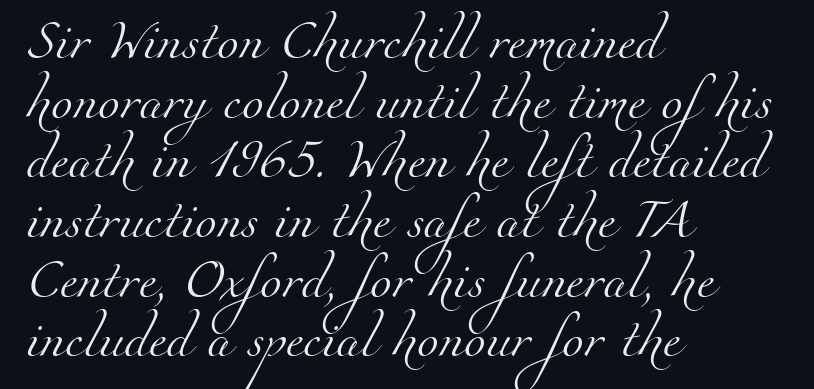
The image shows 39 px light serif type; set left-aligned, normal line spacing (1.53x), normal letter spacing, not underlined; medium stroke contrast and a small x-height.
